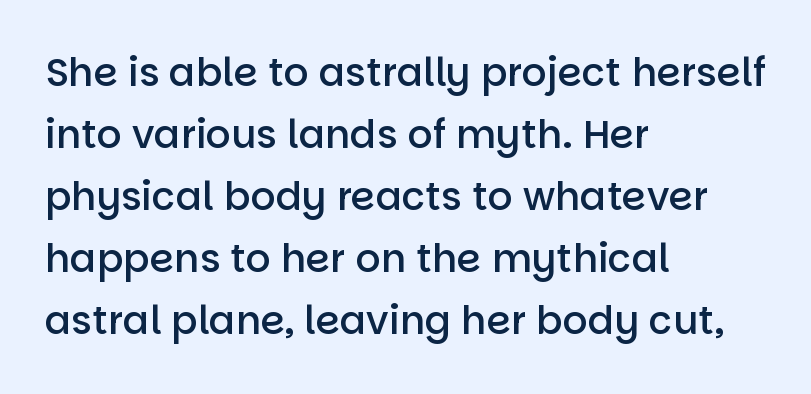
The image shows 39 px semibold sans-serif type, upright; set left-aligned, normal line spacing (1.59x), normal letter spacing, not underlined; low stroke contrast and a large x-height.
